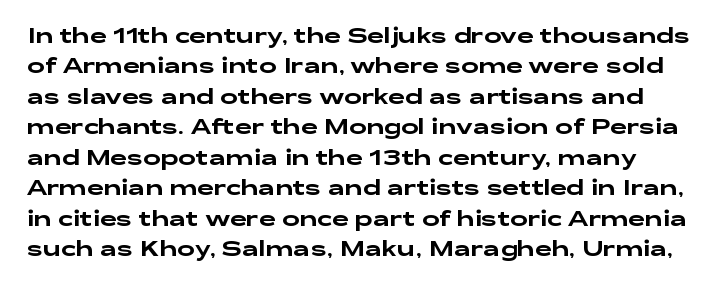
The image shows 21 px text type, upright; set normal line spacing (1.45x), normal letter spacing, not underlined.
